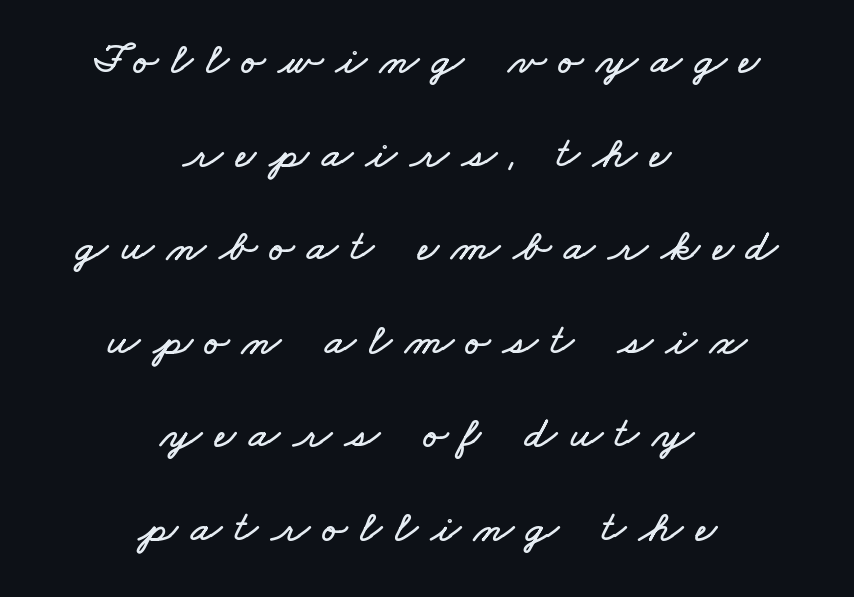
The area under the type is left untouched. This rendering uses center alignment, leaving both contours irregular but symmetric. The horizontal fit of the characters is loose and conspicuously gappy. Whoever set this chose breathing room over compactness in the vertical rhythm.
